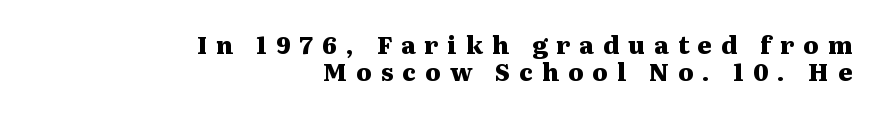
Whoever set this chose condensed vertical rhythm over breathing room. Short and long lines alike share a common ending point at right. Designer's note — italics off, roman on. Look at the tracking — it's clearly loosened, letters drifting apart. This is heavy type, rendered in bold.
